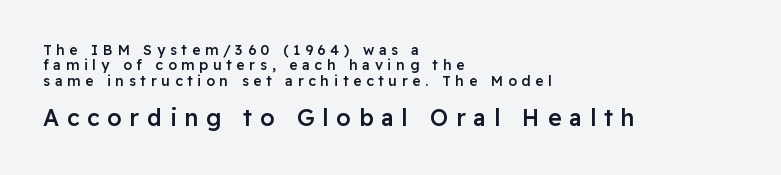
Layout note: lines flush left. This rendering widens character spacing well past its baseline value. Its strokes are somewhat broadened, the hallmark of semibold type. The second block has been scaled up relative to the first. The designer dialed line spacing down below the default. Quick note: not italic, upright.
